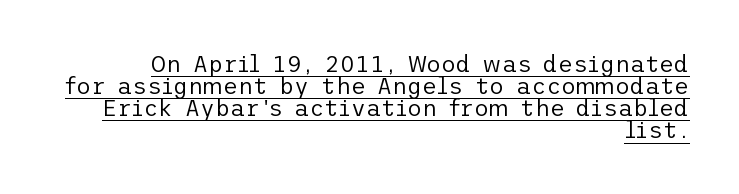
A typesetter would mark this as roman, not italic. Looks like someone drew a line under every word here. Unbolded letterforms with no extra heft. Inter-character spacing is left at the font's built-in metrics. The rendering anchors every line to the right-hand side.
